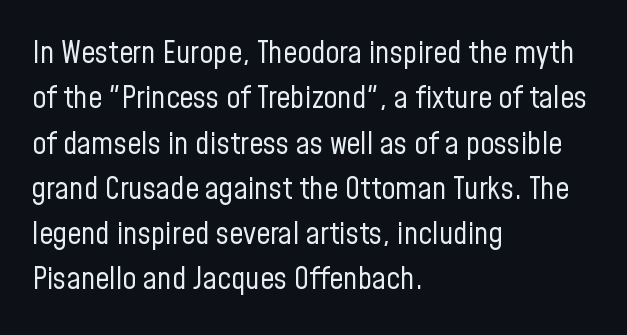
The image shows 31 px regular-weight, condensed sans-serif type, upright; set left-aligned, normal line spacing (1.46x), normal letter spacing, not underlined; low stroke contrast and a medium x-height.
